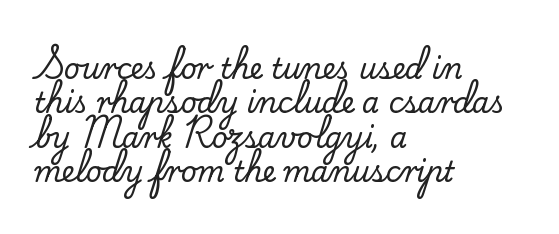
{"serif": "yes", "width": "normal", "stroke_contrast": "low", "x_height": "small", "monospaced": "no", "underline": "no", "align": "left", "line_spacing_ratio": 1.23, "letter_spacing": "normal", "letter_spacing_em": 0.0, "glyph_px": 28}
